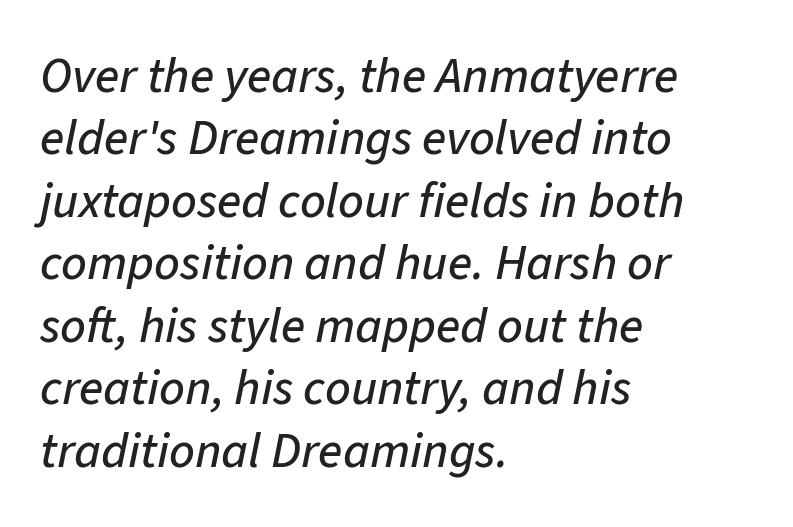
The image shows 50 px text type, italic (leaning right); set left-aligned, normal line spacing (1.25x), normal letter spacing, not underlined; low stroke contrast and a medium x-height.
